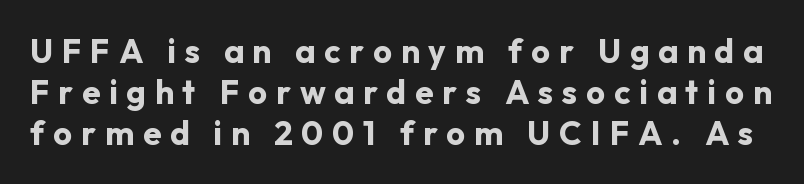
{"serif": "no", "italic": "no", "bold": "yes", "weight": "bold", "width": "normal", "stroke_contrast": "low", "x_height": "medium", "monospaced": "no", "underline": "no", "line_spacing_ratio": 1.24, "letter_spacing": "wide", "letter_spacing_em": 0.27, "glyph_px": 33}
